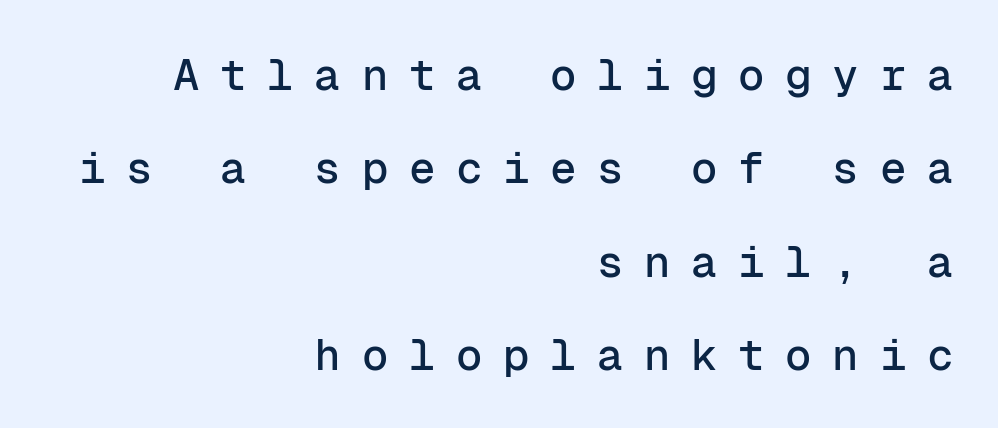
Q: Is the text italic (slanted)? A: No, it is upright.
Q: Is the typeface a serif or a sans-serif typeface? A: Sans-serif.
Q: Is the text underlined? A: No.
Q: How is the paragraph aligned? A: Right-aligned.
Q: Is the spacing between letters normal or unusually wide? A: Unusually wide.
Q: Is the spacing between lines tight, normal or loose? A: Loose.
Q: Width (condensed, normal, or wide)? A: Normal.
Q: Stroke contrast? A: Low.
Q: x-height? A: Medium.
Q: Monospaced? A: Yes.
